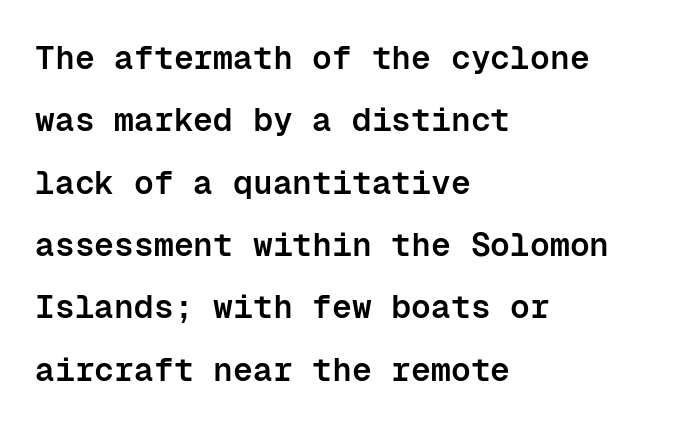
Q: Is the text bold? A: Semi-bold.
Q: Is the text italic (slanted)? A: No, it is upright.
Q: Is the typeface a serif or a sans-serif typeface? A: Sans-serif.
Q: Is the text underlined? A: No.
Q: How is the paragraph aligned? A: Left-aligned.
Q: Is the spacing between letters normal or unusually wide? A: Normal.
Q: Width (condensed, normal, or wide)? A: Normal.
Q: Stroke contrast? A: Low.
Q: x-height? A: Medium.
Q: Monospaced? A: Yes.
